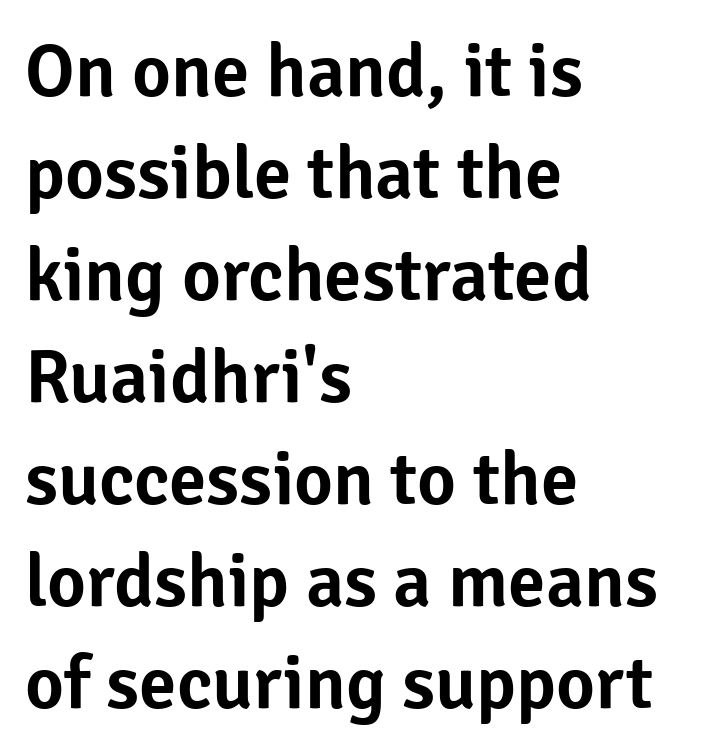
The image shows 75 px sans-serif type, upright; set left-aligned, normal line spacing (1.36x), normal letter spacing, not underlined; low stroke contrast and a medium x-height.
